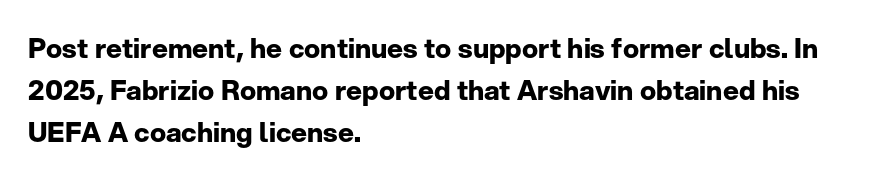
Q: Is the text bold? A: Yes.
Q: Is the text italic (slanted)? A: No, it is upright.
Q: Is the text underlined? A: No.
Q: How is the paragraph aligned? A: Left-aligned.
Q: Is the spacing between letters normal or unusually wide? A: Normal.
Q: Is the spacing between lines tight, normal or loose? A: Normal.
